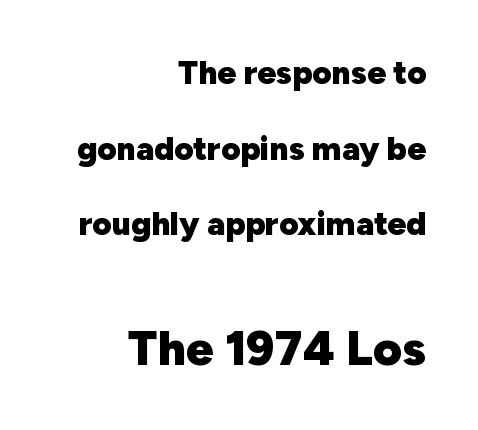
The image shows 49 px heavy sans-serif type, upright; set right-aligned, loose line spacing (2.29x), normal letter spacing, not underlined; the second (bottom) block is 1.48x larger; low stroke contrast and a medium x-height.
